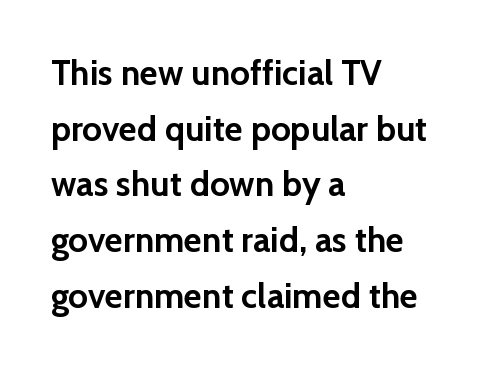
Q: Is the text bold? A: Yes.
Q: Is the text italic (slanted)? A: No, it is upright.
Q: Is the typeface a serif or a sans-serif typeface? A: Sans-serif.
Q: Is the text underlined? A: No.
Q: How is the paragraph aligned? A: Left-aligned.
Q: Is the spacing between letters normal or unusually wide? A: Normal.
Q: Is the spacing between lines tight, normal or loose? A: Normal.
Q: Width (condensed, normal, or wide)? A: Normal.
Q: Stroke contrast? A: Low.
Q: x-height? A: Medium.
Q: Monospaced? A: No.
